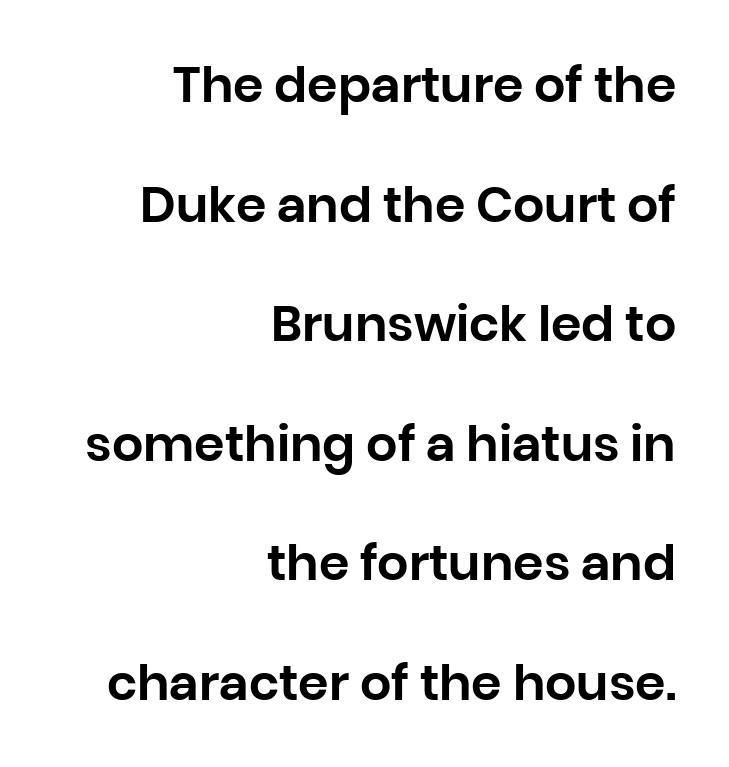
Nobody touched the tracking dial on this one. Unmarked baselines from the first word to the last. The designer dialed line spacing up above the default. The characters display no serif detailing; their extremities are plain.
